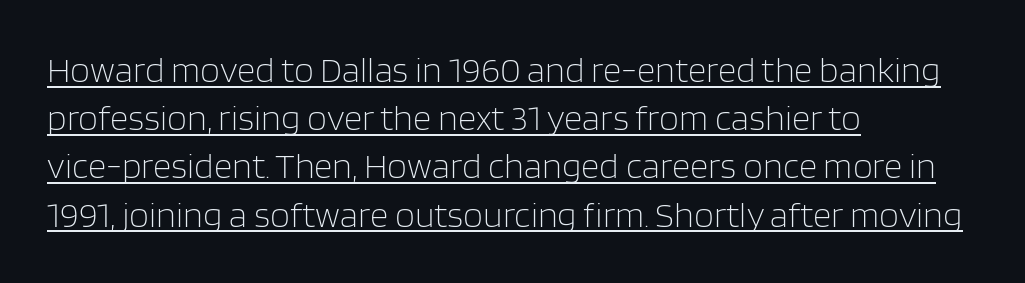
The image shows 36 px light sans-serif type, upright; set left-aligned, normal line spacing (1.34x), normal letter spacing, underlined; low stroke contrast and a large x-height.
